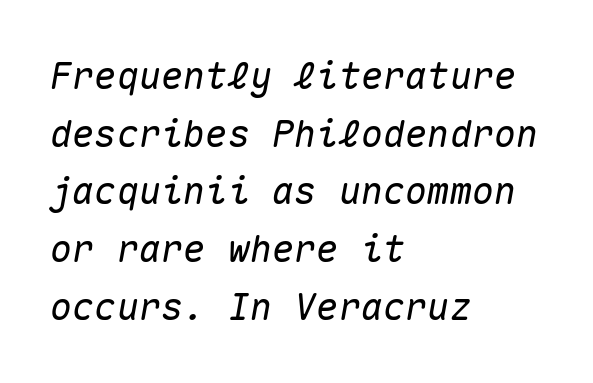
Here the designer chose a console-style face with uniform glyph widths. Italic? Definitely — the glyphs are oblique. This sample is left-justified, so line endings fall wherever the words run out. The baseline area is clear. These lines sit exactly where default settings would place them. Nobody touched the tracking dial on this one.
